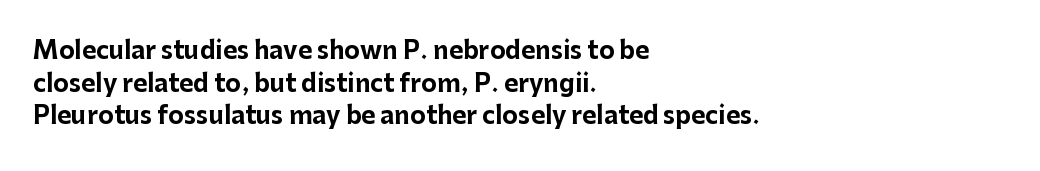
The image shows 24 px bold type, upright; set left-aligned, normal line spacing (1.36x), normal letter spacing, not underlined.
